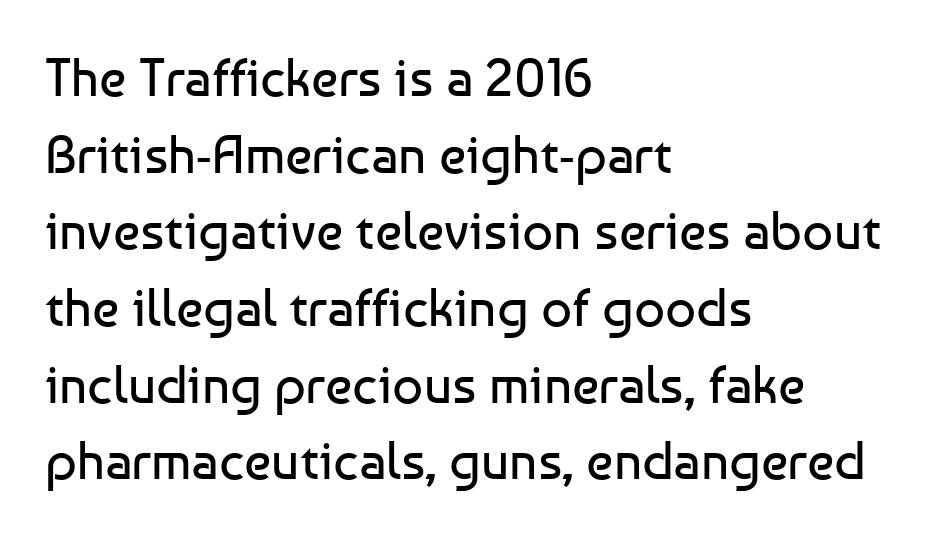
{"serif": "no", "italic": "no", "bold": "no", "weight": "regular", "width": "normal", "stroke_contrast": "low", "x_height": "medium", "monospaced": "no", "underline": "no", "align": "left", "line_spacing": "normal", "line_spacing_ratio": 1.42, "letter_spacing": "normal", "letter_spacing_em": 0.0, "glyph_px": 54}
